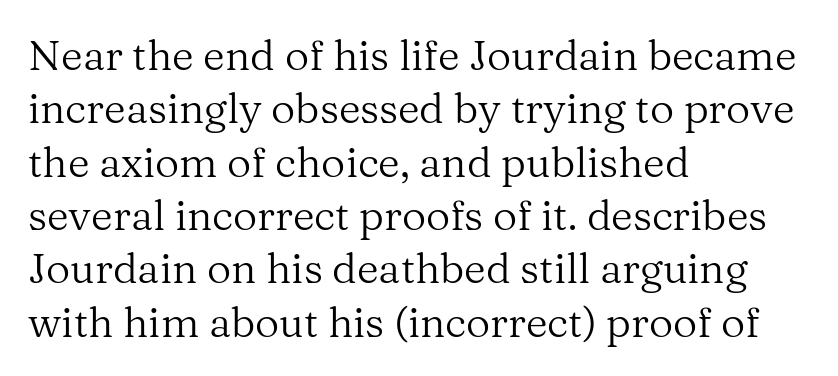
The image shows 42 px regular-weight serif type, upright; set left-aligned, normal line spacing (1.27x), normal letter spacing, not underlined; medium stroke contrast and a medium x-height.
